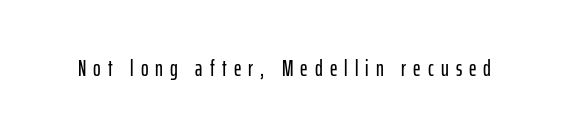
Q: Is the text italic (slanted)? A: No, it is upright.
Q: Is the text underlined? A: No.
Q: Is the spacing between letters normal or unusually wide? A: Unusually wide.
